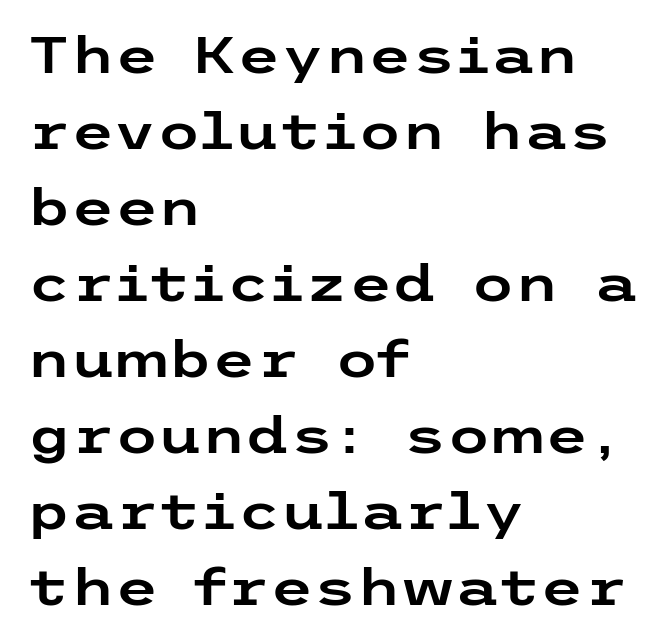
Q: Is the text italic (slanted)? A: No, it is upright.
Q: Is the typeface a serif or a sans-serif typeface? A: Sans-serif.
Q: Is the text underlined? A: No.
Q: How is the paragraph aligned? A: Left-aligned.
Q: Is the spacing between letters normal or unusually wide? A: Normal.
Q: Is the spacing between lines tight, normal or loose? A: Normal.
Q: Width (condensed, normal, or wide)? A: Wide.
Q: Stroke contrast? A: Low.
Q: x-height? A: Medium.
